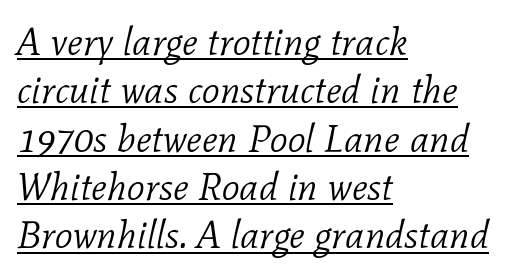
Q: Is the text bold? A: No.
Q: Is the text italic (slanted)? A: Yes, it leans right by about 11 degrees.
Q: Is the typeface a serif or a sans-serif typeface? A: Serif.
Q: Is the text underlined? A: Yes.
Q: How is the paragraph aligned? A: Left-aligned.
Q: Is the spacing between letters normal or unusually wide? A: Normal.
Q: Width (condensed, normal, or wide)? A: Normal.
Q: Stroke contrast? A: Low.
Q: x-height? A: Medium.
Q: Monospaced? A: No.
